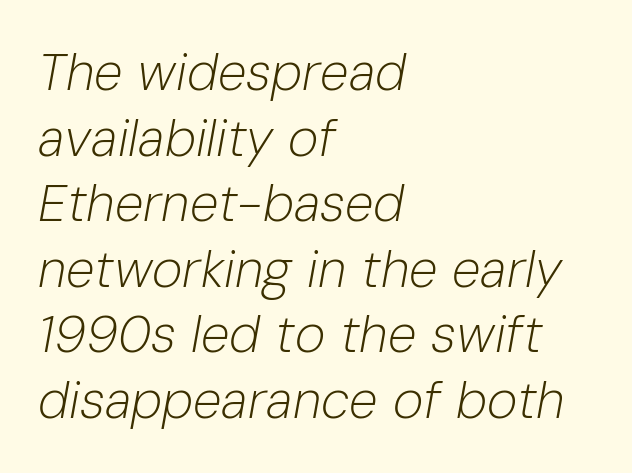
{"italic": "yes", "lean": "right", "slant_degrees": 10, "bold": "no", "weight": "light", "width": "normal", "stroke_contrast": "low", "x_height": "medium", "monospaced": "no", "underline": "no", "align": "left", "line_spacing": "normal", "line_spacing_ratio": 1.26, "letter_spacing": "normal", "letter_spacing_em": 0.0, "glyph_px": 52}
